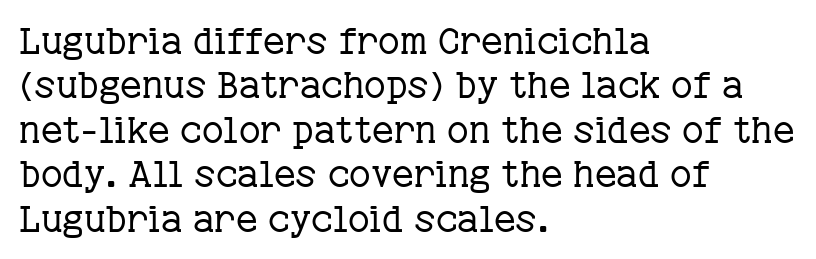
These lines were composed using upright roman letters. How are the letters spaced? Ordinarily, with no added tracking. The characters are drawn with everyday or finer stroke widths. Spacing verdict: proportional, widths tailored to each character. Plain, unruled lines of type.
